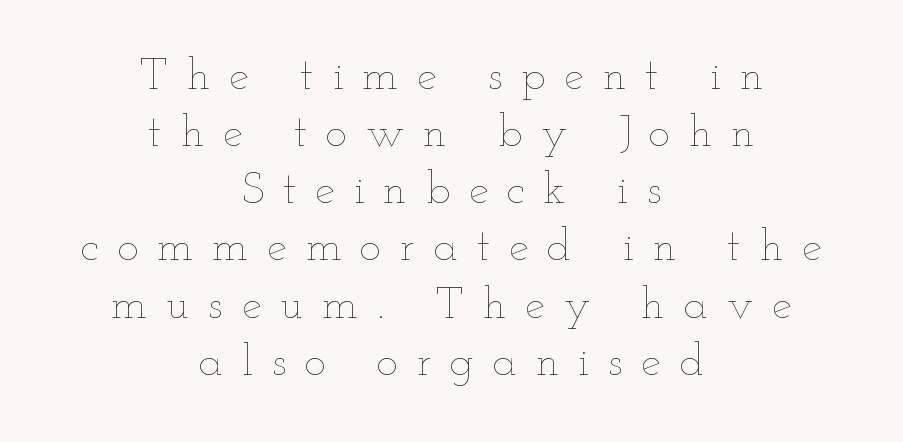
Q: Is the text bold? A: No.
Q: Is the text italic (slanted)? A: No, it is upright.
Q: Is the text underlined? A: No.
Q: How is the paragraph aligned? A: Centered.
Q: Is the spacing between letters normal or unusually wide? A: Unusually wide.
Q: Is the spacing between lines tight, normal or loose? A: Normal.
Q: Width (condensed, normal, or wide)? A: Wide.
Q: Stroke contrast? A: Low.
Q: x-height? A: Small.
Q: Monospaced? A: No.
